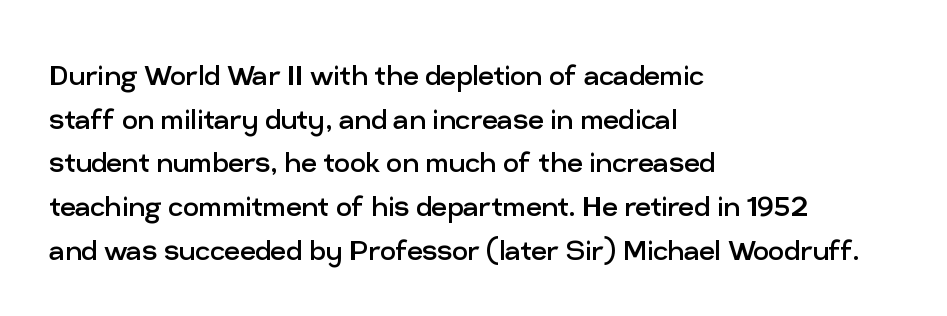
Q: Is the text bold? A: No.
Q: Is the text italic (slanted)? A: No, it is upright.
Q: Is the typeface a serif or a sans-serif typeface? A: Sans-serif.
Q: Is the text underlined? A: No.
Q: How is the paragraph aligned? A: Left-aligned.
Q: Is the spacing between letters normal or unusually wide? A: Normal.
Q: Is the spacing between lines tight, normal or loose? A: Normal.
Q: Width (condensed, normal, or wide)? A: Normal.
Q: Stroke contrast? A: Low.
Q: x-height? A: Medium.
Q: Monospaced? A: No.
